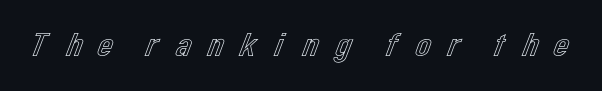
Q: Is the text italic (slanted)? A: Yes.
Q: Is the text underlined? A: No.
Q: Is the spacing between letters normal or unusually wide? A: Unusually wide.
Q: Width (condensed, normal, or wide)? A: Normal.
Q: x-height? A: Medium.
Q: Monospaced? A: No.
